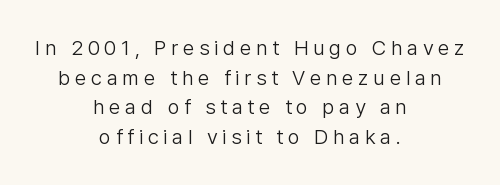
Substantial extra tracking has been applied to these lines. What's the leading like? Ordinary, nothing unusual. Does the copy run flush right? No — it is centered line by line. A light-to-regular cut is what we see here. Italic: no, the glyphs are upright roman.
